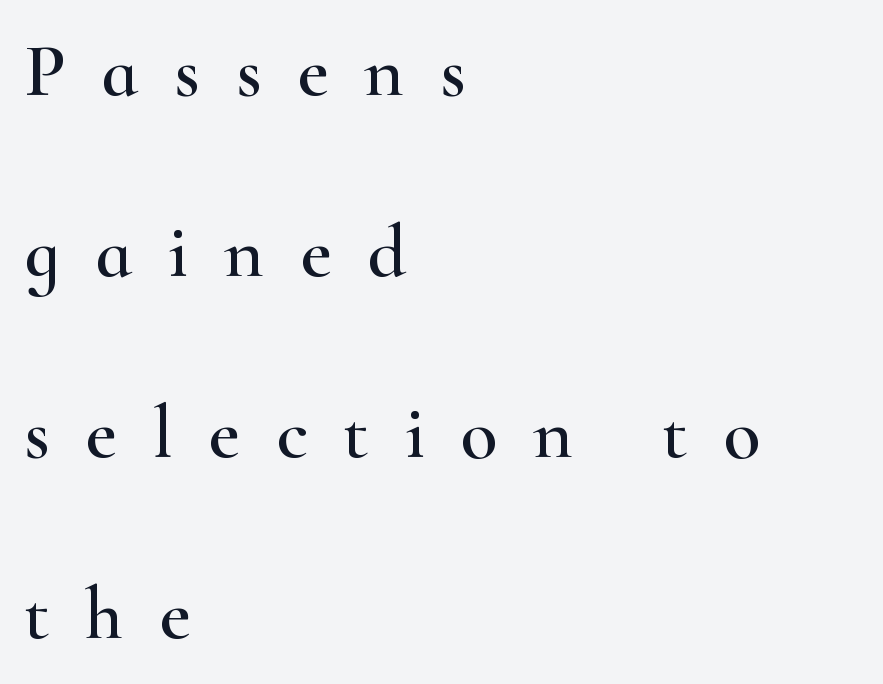
{"serif": "yes", "italic": "no", "width": "wide", "stroke_contrast": "high", "x_height": "small", "monospaced": "no", "underline": "no", "align": "left", "line_spacing": "loose", "line_spacing_ratio": 2.38, "letter_spacing": "wide", "letter_spacing_em": 0.47, "glyph_px": 76}
